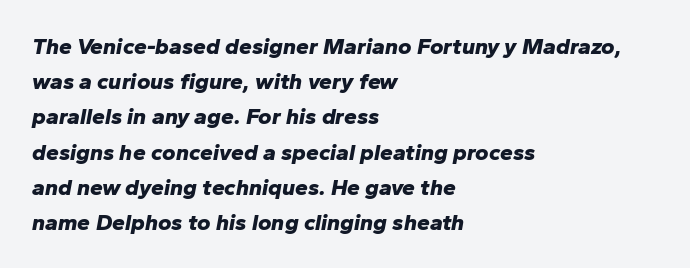
The image shows 23 px bold type, italic (leaning right); set left-aligned, normal line spacing (1.53x), normal letter spacing, not underlined.
